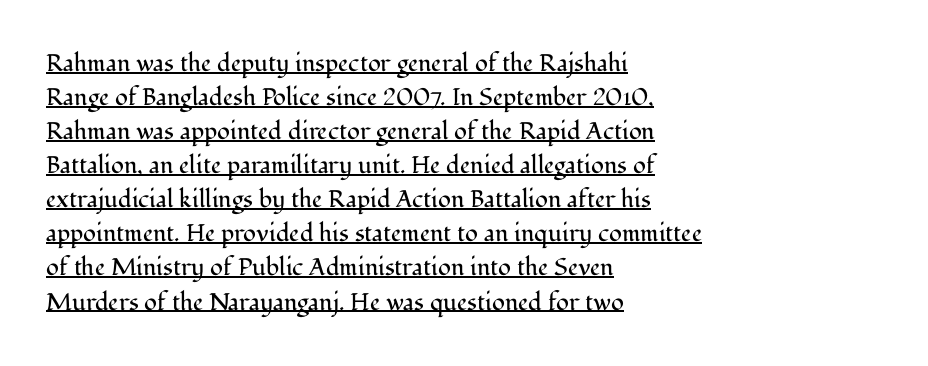
Italic: no, the glyphs are upright roman. The gaps between neighbouring characters are ordinary and unremarkable. Weight: in the light-to-regular range. Leading matches the norm, producing a regular column. Caption: multi-line text, flush left, ragged right. Glance below the letters and you will spot a drawn line.
